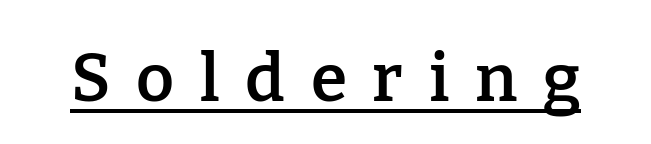
Nope, not italic — everything's standing straight. The passage shown is typeset with a serif family. Notice how a bar underscores the lettering throughout. Loose tracking; the words dissolve into strings of separated letters. The passage shown is typed in a proportional face where columns would drift. The rendering uses a semibold face; strokes are thickened but not to full bold.
